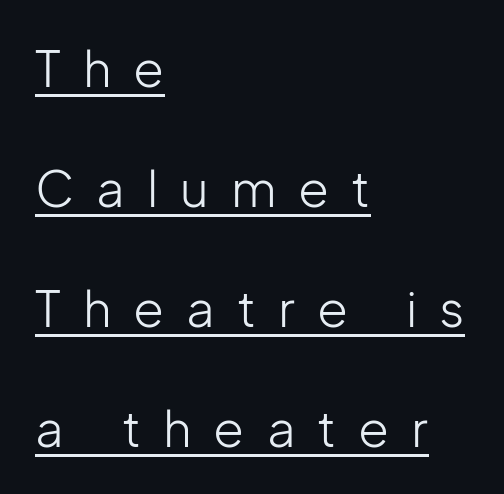
{"serif": "no", "italic": "no", "bold": "no", "weight": "light", "width": "normal", "stroke_contrast": "low", "x_height": "medium", "monospaced": "no", "underline": "yes", "align": "left", "line_spacing": "loose", "line_spacing_ratio": 2.4, "letter_spacing": "wide", "letter_spacing_em": 0.44, "glyph_px": 50}
